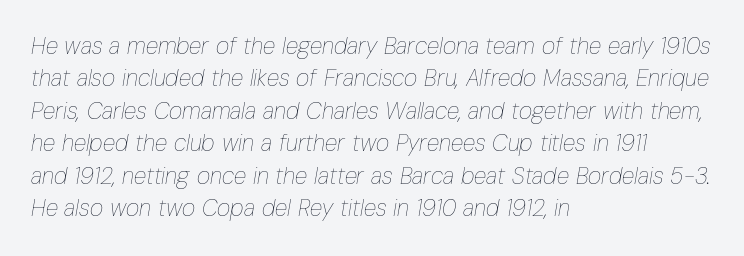
Q: Is the text bold? A: No.
Q: Is the text italic (slanted)? A: Yes, it leans right by about 10 degrees.
Q: Is the text underlined? A: No.
Q: How is the paragraph aligned? A: Left-aligned.
Q: Is the spacing between letters normal or unusually wide? A: Normal.
Q: Is the spacing between lines tight, normal or loose? A: Normal.
